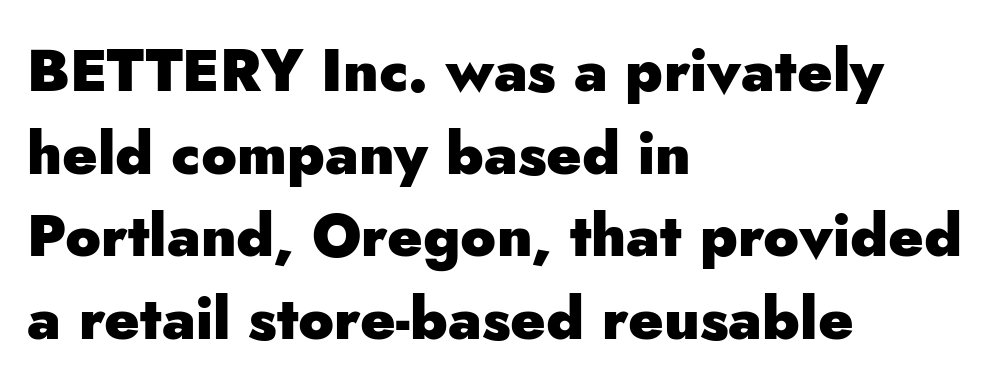
Q: Is the text bold? A: Yes.
Q: Is the text italic (slanted)? A: No, it is upright.
Q: Is the typeface a serif or a sans-serif typeface? A: Sans-serif.
Q: Is the text underlined? A: No.
Q: How is the paragraph aligned? A: Left-aligned.
Q: Is the spacing between letters normal or unusually wide? A: Normal.
Q: Is the spacing between lines tight, normal or loose? A: Normal.
Q: Width (condensed, normal, or wide)? A: Normal.
Q: Stroke contrast? A: Low.
Q: x-height? A: Small.
Q: Monospaced? A: No.
